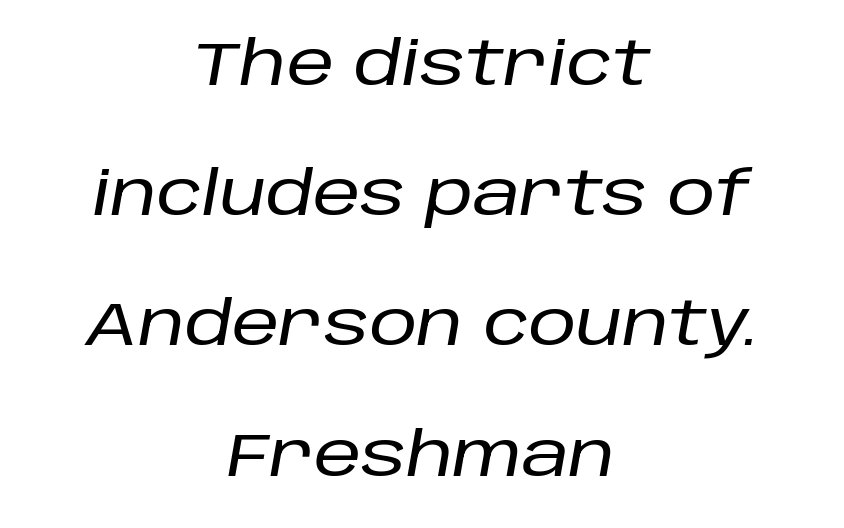
Q: Is the text italic (slanted)? A: Yes, it leans right by about 10 degrees.
Q: Is the text underlined? A: No.
Q: How is the paragraph aligned? A: Centered.
Q: Is the spacing between letters normal or unusually wide? A: Normal.
Q: Is the spacing between lines tight, normal or loose? A: Loose.
Q: Width (condensed, normal, or wide)? A: Normal.
Q: Stroke contrast? A: Low.
Q: x-height? A: Large.
Q: Monospaced? A: No.
